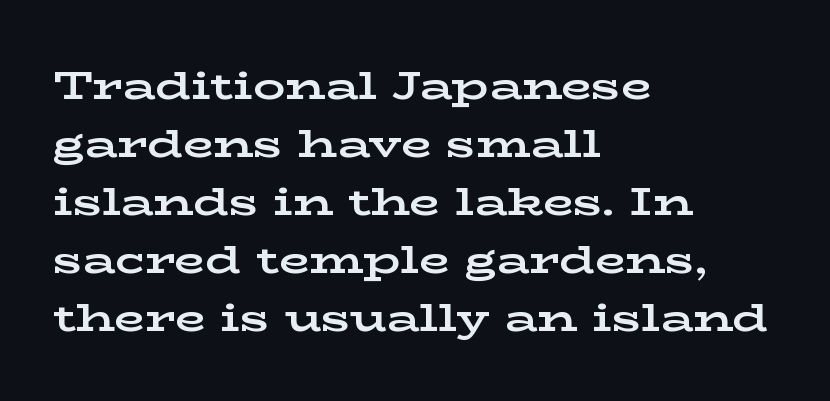
The image shows 40 px bold, wide serif type, upright; set left-aligned, normal line spacing (1.45x), normal letter spacing, not underlined; low stroke contrast and a medium x-height.
